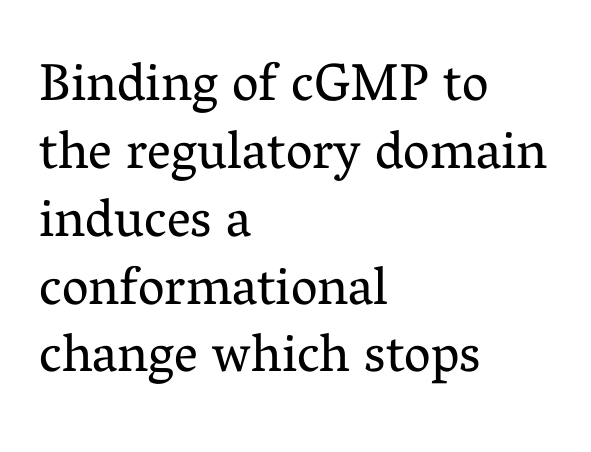
{"serif": "yes", "italic": "no", "bold": "no", "weight": "regular", "width": "normal", "stroke_contrast": "medium", "x_height": "medium", "monospaced": "no", "underline": "no", "align": "left", "line_spacing": "normal", "line_spacing_ratio": 1.28, "letter_spacing": "normal", "letter_spacing_em": 0.0, "glyph_px": 53}
